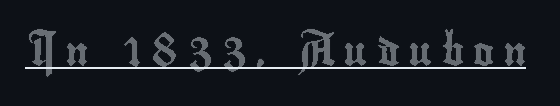
Italic: no, the glyphs are upright roman. Has an underline been added? It has. Looks like regular typesetting: each glyph gets only the width it needs. Tracking here is generous; glyphs stand well apart from one another.
